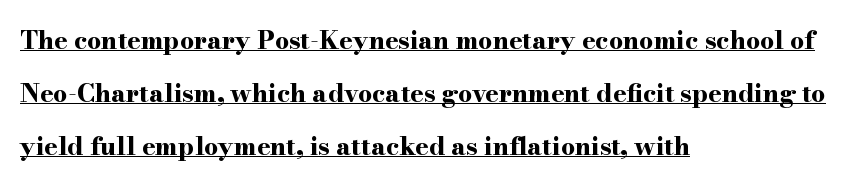
Typographic density is high because the face is bold. Each new line begins a long way beneath the previous one. A rule runs beneath these lines of type. The passage shown has conventional tracking throughout. Vertical strokes here are truly vertical. The lines are quadded left.
